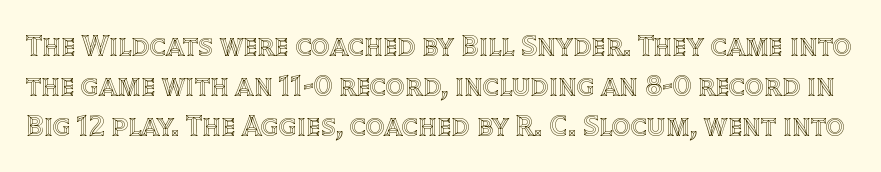
There is no visible air inserted between adjacent glyphs. A roman cut, with each character standing at attention. If you measured baseline to baseline, you'd find a middling distance. Descenders are the only things crossing below the line. A typesetter would call this proportional, since set widths differ per character.
